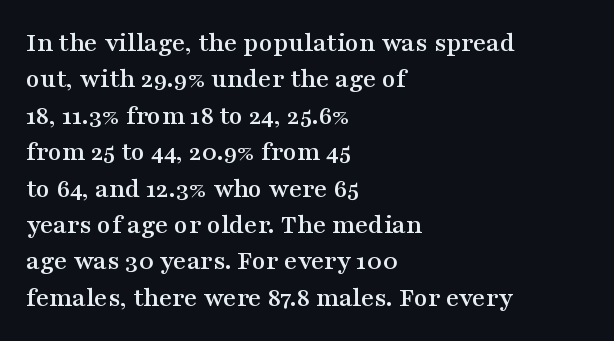
Q: Is the text italic (slanted)? A: No, it is upright.
Q: Is the typeface a serif or a sans-serif typeface? A: Serif.
Q: Is the text underlined? A: No.
Q: How is the paragraph aligned? A: Left-aligned.
Q: Is the spacing between letters normal or unusually wide? A: Normal.
Q: Is the spacing between lines tight, normal or loose? A: Normal.
Q: Width (condensed, normal, or wide)? A: Wide.
Q: Stroke contrast? A: Medium.
Q: x-height? A: Medium.
Q: Monospaced? A: No.
